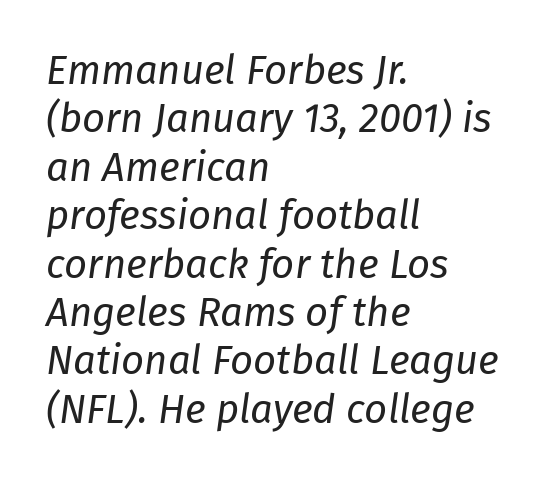
Q: Is the text bold? A: No.
Q: Is the text italic (slanted)? A: Yes, it leans right by about 8 degrees.
Q: Is the text underlined? A: No.
Q: How is the paragraph aligned? A: Left-aligned.
Q: Is the spacing between letters normal or unusually wide? A: Normal.
Q: Width (condensed, normal, or wide)? A: Normal.
Q: Stroke contrast? A: Low.
Q: x-height? A: Medium.
Q: Monospaced? A: No.
